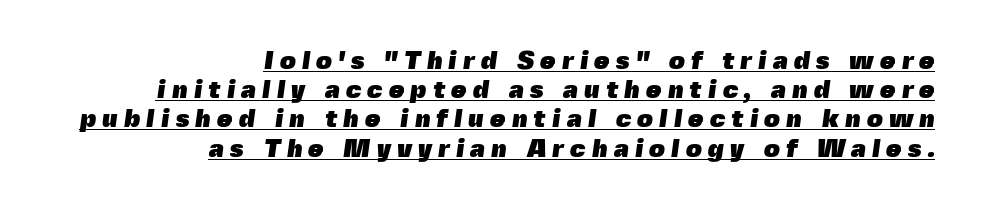
{"bold": "yes", "underline": "yes", "align": "right", "line_spacing_ratio": 1.17, "letter_spacing": "wide", "letter_spacing_em": 0.24, "glyph_px": 25}
